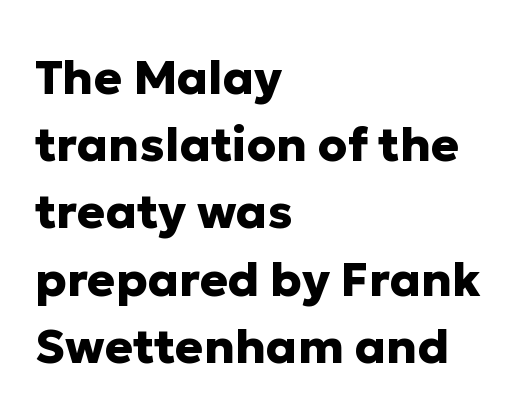
{"serif": "no", "italic": "no", "bold": "yes", "weight": "heavy", "width": "normal", "stroke_contrast": "low", "x_height": "medium", "monospaced": "no", "underline": "no", "align": "left", "line_spacing": "normal", "line_spacing_ratio": 1.43, "letter_spacing": "normal", "letter_spacing_em": 0.0, "glyph_px": 47}
